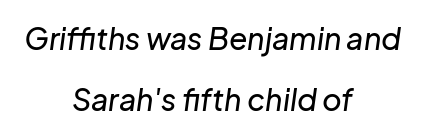
Q: Is the text italic (slanted)? A: Yes, it leans right by about 8 degrees.
Q: Is the text underlined? A: No.
Q: How is the paragraph aligned? A: Centered.
Q: Is the spacing between letters normal or unusually wide? A: Normal.
Q: Is the spacing between lines tight, normal or loose? A: Loose.
Q: Width (condensed, normal, or wide)? A: Normal.
Q: Stroke contrast? A: Low.
Q: x-height? A: Medium.
Q: Monospaced? A: No.
